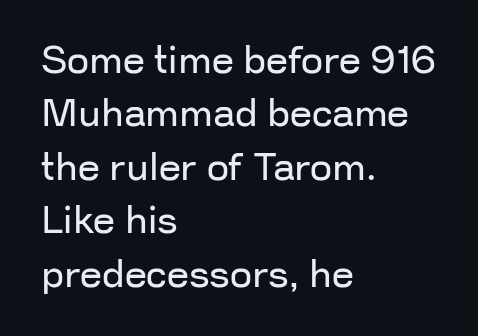
The image shows 39 px regular-weight sans-serif type, upright; set left-aligned, normal line spacing (1.37x), normal letter spacing, not underlined; low stroke contrast and a medium x-height.
